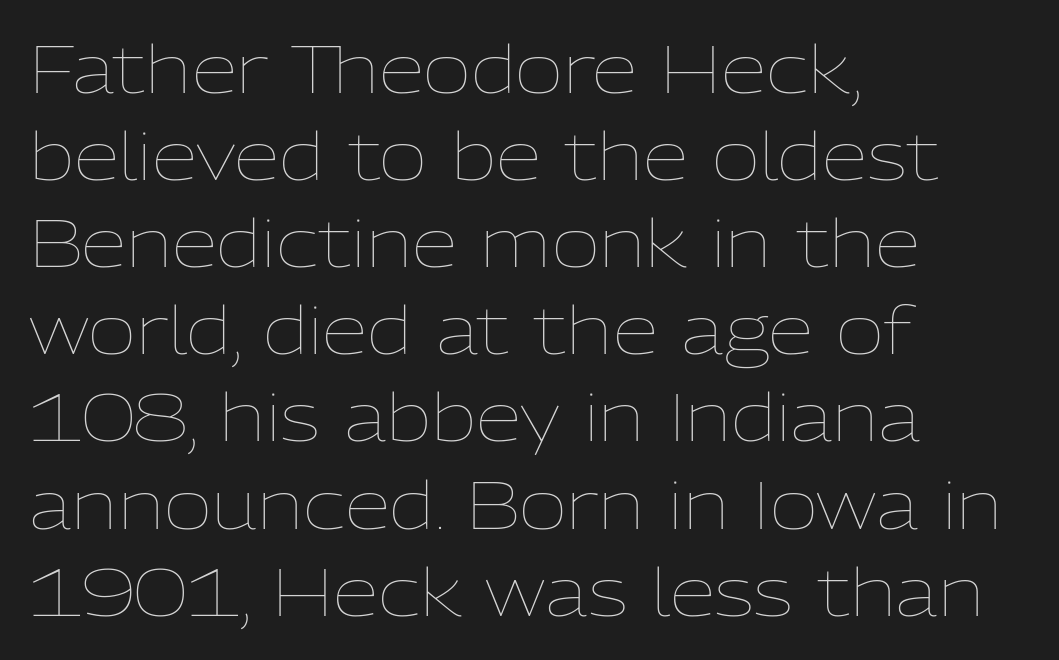
Q: Is the text bold? A: No.
Q: Is the text italic (slanted)? A: No, it is upright.
Q: Is the text underlined? A: No.
Q: How is the paragraph aligned? A: Left-aligned.
Q: Is the spacing between letters normal or unusually wide? A: Normal.
Q: Is the spacing between lines tight, normal or loose? A: Normal.
Q: Width (condensed, normal, or wide)? A: Normal.
Q: Stroke contrast? A: Low.
Q: x-height? A: Medium.
Q: Monospaced? A: No.
